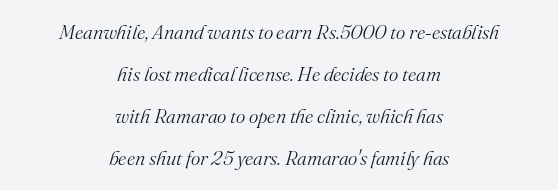
The typography opts for an oblique posture over an upright one. Each line is balanced around a shared central axis. If you measured baseline to baseline, you'd find a long distance. The cut favours lightness, reaching ordinary text weight at its darkest. Clear beneath every line of the passage. You could call the tracking neutral — neither tight nor loose.
